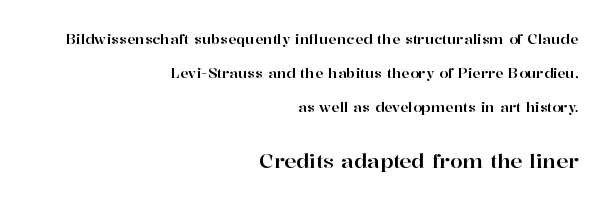
{"italic": "no", "underline": "no", "align": "right", "line_spacing": "loose", "line_spacing_ratio": 2.44, "letter_spacing": "normal", "letter_spacing_em": 0.0, "larger_block": "second", "size_ratio": 1.43, "glyph_px": 20}
